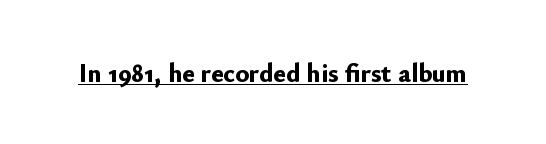
{"italic": "no", "bold": "yes", "underline": "yes", "letter_spacing": "normal", "letter_spacing_em": 0.0, "glyph_px": 26}
